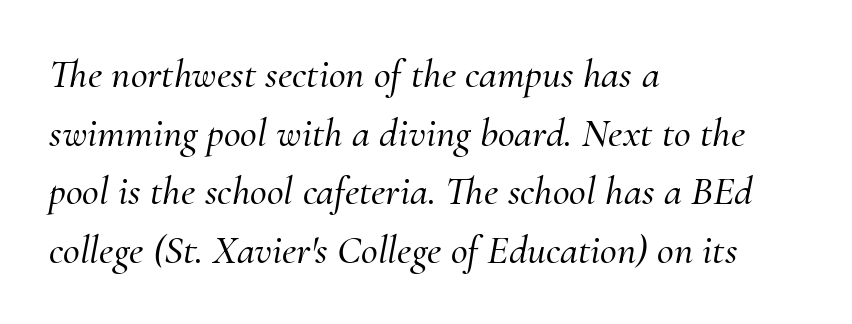
Q: Is the text italic (slanted)? A: Yes, it leans right by about 10 degrees.
Q: Is the typeface a serif or a sans-serif typeface? A: Serif.
Q: Is the text underlined? A: No.
Q: How is the paragraph aligned? A: Left-aligned.
Q: Is the spacing between letters normal or unusually wide? A: Normal.
Q: Is the spacing between lines tight, normal or loose? A: Normal.
Q: Width (condensed, normal, or wide)? A: Normal.
Q: Stroke contrast? A: Medium.
Q: x-height? A: Small.
Q: Monospaced? A: No.
